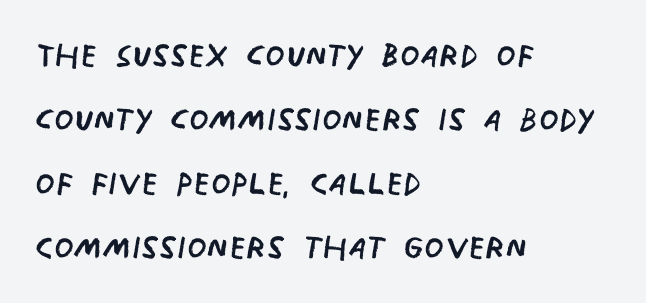
Q: Is the text bold? A: No.
Q: Is the typeface a serif or a sans-serif typeface? A: Sans-serif.
Q: Is the text underlined? A: No.
Q: How is the paragraph aligned? A: Left-aligned.
Q: Is the spacing between letters normal or unusually wide? A: Normal.
Q: Is the spacing between lines tight, normal or loose? A: Normal.
Q: Width (condensed, normal, or wide)? A: Condensed.
Q: Stroke contrast? A: Low.
Q: x-height? A: Large.
Q: Monospaced? A: No.
